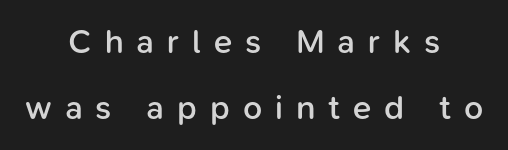
Glyph-to-glyph distance is far greater than everyday printed text. Observe the absence of serifs on each vertical stroke in this sample. Tall strokes in this sample are plumb rather than angled. The text block is weighted toward neither margin, spreading evenly from the middle. Bare-footed words on every line. Summary of weight: moderately heavy, a semibold.
